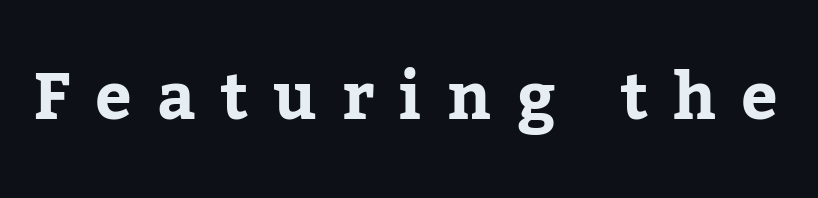
{"serif": "yes", "italic": "no", "width": "normal", "stroke_contrast": "low", "x_height": "medium", "monospaced": "no", "underline": "no", "letter_spacing": "wide", "letter_spacing_em": 0.38, "glyph_px": 65}
